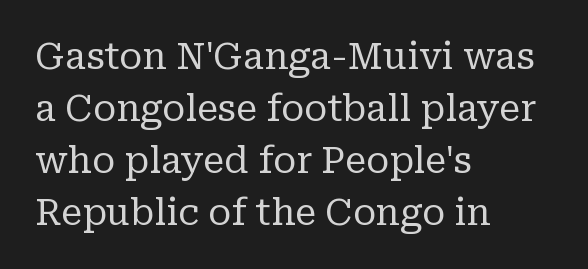
Q: Is the text bold? A: No.
Q: Is the text italic (slanted)? A: No, it is upright.
Q: Is the typeface a serif or a sans-serif typeface? A: Serif.
Q: Is the text underlined? A: No.
Q: How is the paragraph aligned? A: Left-aligned.
Q: Is the spacing between letters normal or unusually wide? A: Normal.
Q: Is the spacing between lines tight, normal or loose? A: Normal.
Q: Width (condensed, normal, or wide)? A: Normal.
Q: Stroke contrast? A: Low.
Q: x-height? A: Medium.
Q: Monospaced? A: No.
